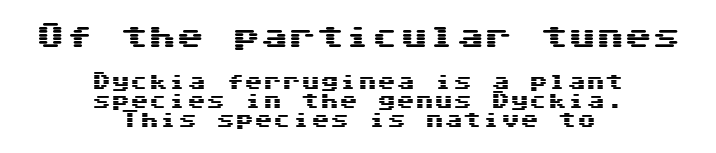
{"serif": "no", "italic": "no", "width": "wide", "stroke_contrast": "medium", "x_height": "medium", "underline": "no", "align": "center", "line_spacing": "tight", "line_spacing_ratio": 1.0, "letter_spacing": "normal", "letter_spacing_em": 0.0, "larger_block": "first", "size_ratio": 1.47, "glyph_px": 28}
